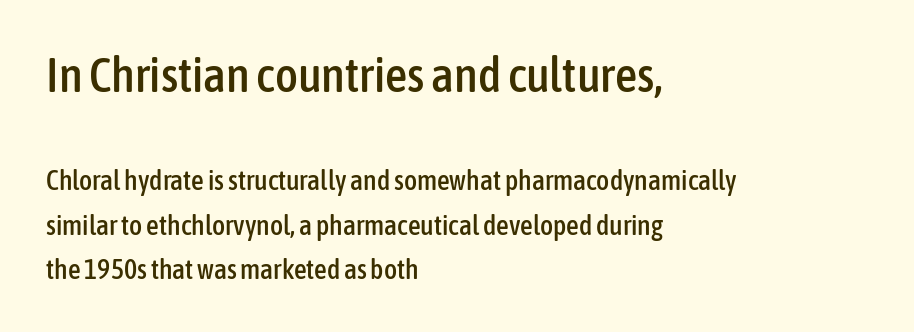
{"serif": "no", "italic": "no", "width": "condensed", "stroke_contrast": "low", "x_height": "medium", "monospaced": "no", "underline": "no", "align": "left", "line_spacing": "normal", "line_spacing_ratio": 1.59, "letter_spacing": "normal", "letter_spacing_em": 0.0, "larger_block": "first", "size_ratio": 1.75, "glyph_px": 49}
